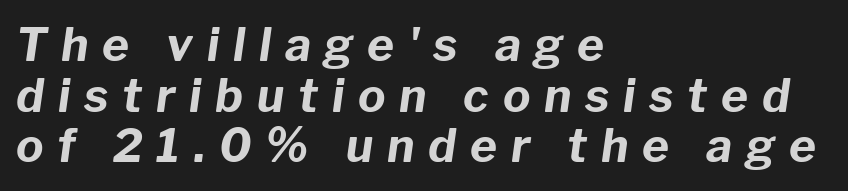
Is there much room between lines? No — they nearly touch. Descenders are the only things crossing below the line. Varying glyph widths throughout — classic text-font behaviour. The passage shown has open, widely tracked lettering throughout. Notice how the stems are inclined rather than vertical — that's the hallmark of italics. Heavy, bold letterforms.
